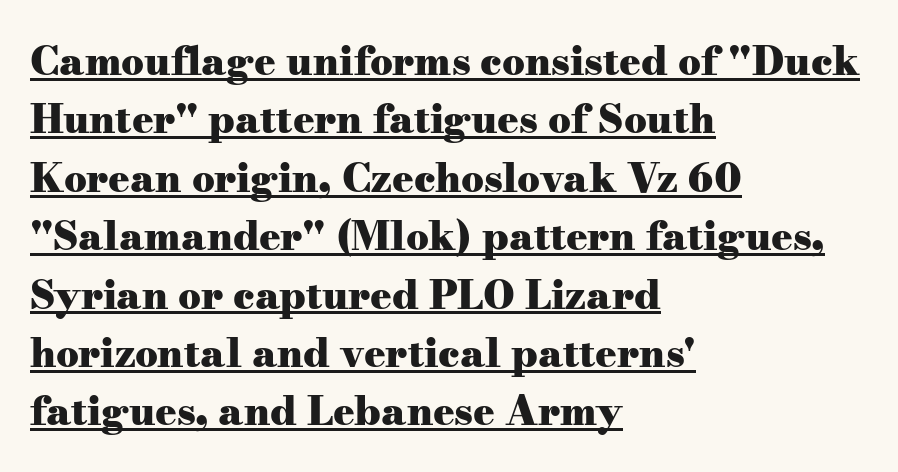
If you drew a ruler down the left edge, every line would touch it. The sample's only ornament is a line tracing under the words. Regular leading. You could not count columns in this text — the font is proportionally spaced. The designer went with a serif here, giving each stem small feet.
